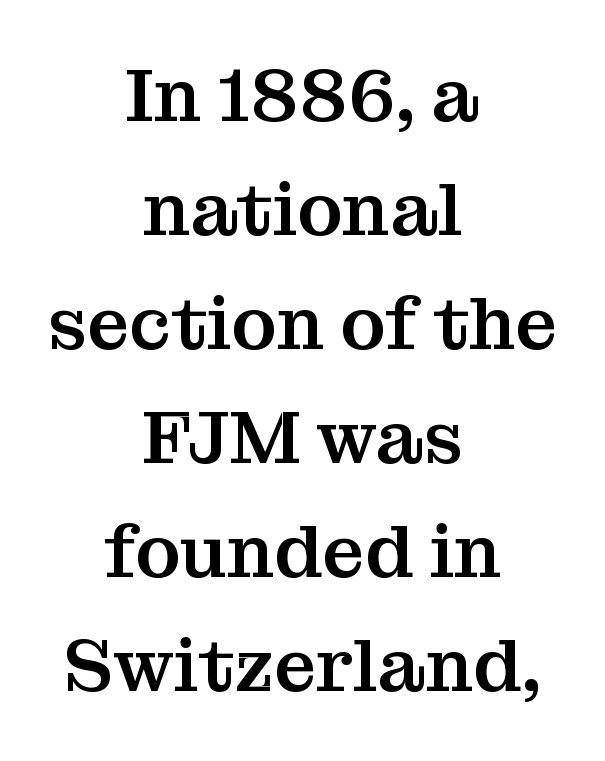
{"serif": "yes", "italic": "no", "width": "normal", "stroke_contrast": "medium", "x_height": "medium", "monospaced": "no", "underline": "no", "align": "center", "line_spacing": "normal", "line_spacing_ratio": 1.52, "letter_spacing": "normal", "letter_spacing_em": 0.0, "glyph_px": 75}
